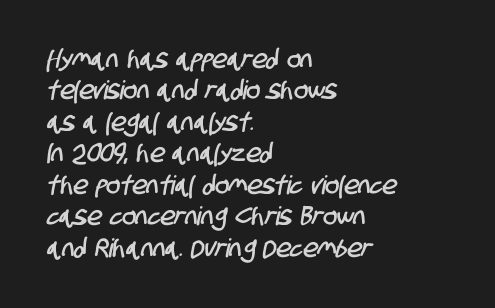
The paragraph shown leans on its left margin. The glyphs are unaccompanied by any horizontal stroke below them. Words appear dense and cohesive because spacing is normal.
